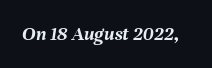
{"italic": "yes", "lean": "right", "slant_degrees": 8, "bold": "yes", "underline": "no", "letter_spacing": "normal", "letter_spacing_em": 0.0, "glyph_px": 20}
